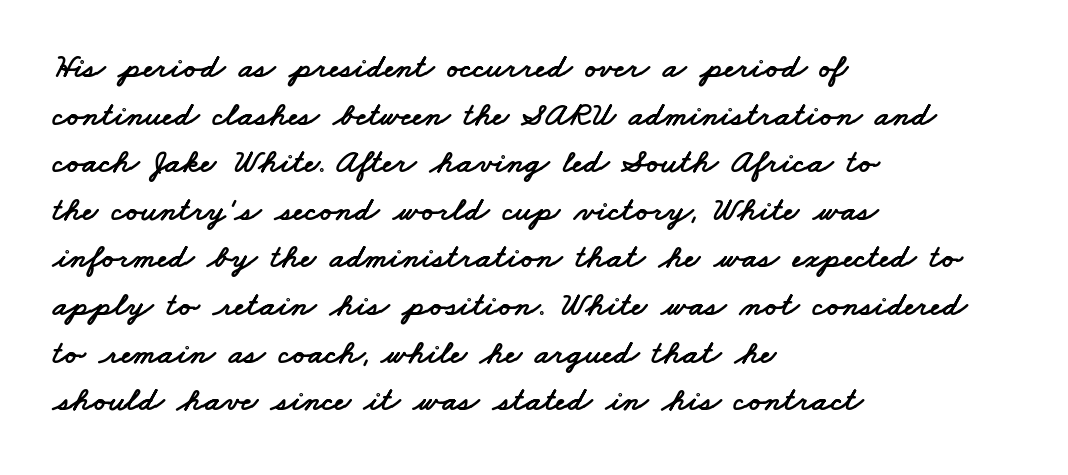
{"serif": "no", "width": "wide", "stroke_contrast": "low", "x_height": "small", "monospaced": "no", "underline": "no", "align": "left", "line_spacing": "normal", "line_spacing_ratio": 1.4, "letter_spacing": "normal", "letter_spacing_em": 0.0, "glyph_px": 34}
